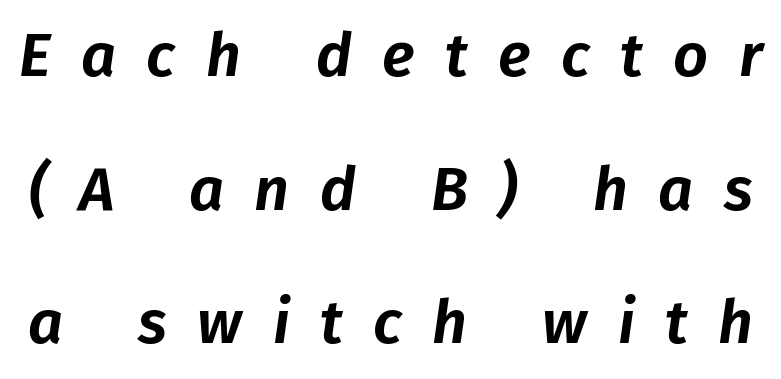
The glyphs look as if they've been sheared to an angle. How are the letters spaced? Widely, with obvious added tracking. No word sits above an underline. A typesetter would call this proportional, since set widths differ per character. In terms of leading, this rendering errs on the spacious side.
